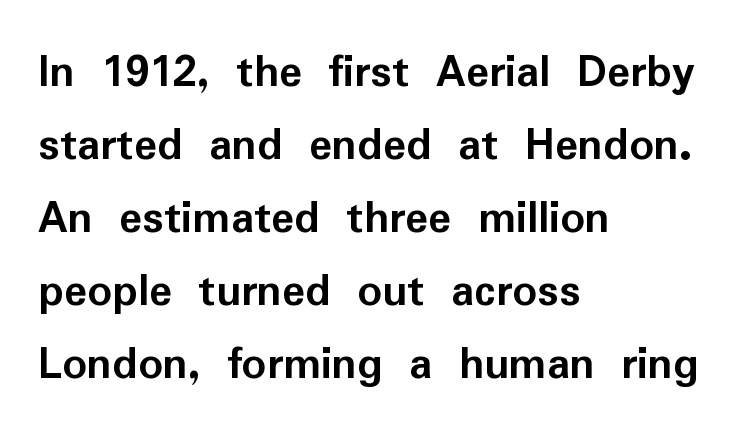
The block of text has a typical density, with ordinary space between rows. Here the designer chose a conventional face with non-uniform glyph widths. Layout note: lines flush left. Beneath every word, the page is bare. How are the letters spaced? Ordinarily, with no added tracking.
